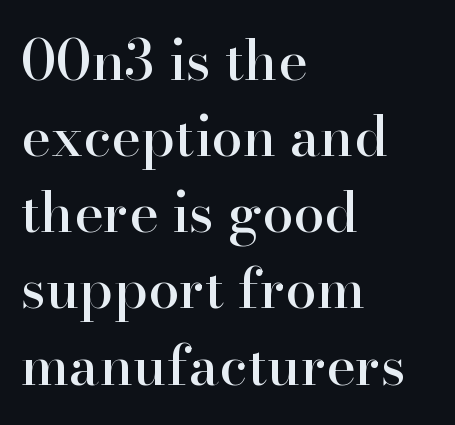
The typography opts for an upright posture over an oblique one. If you drew a ruler down the left edge, every line would touch it. Character widths vary here, with narrow letters taking less room than wide ones. The type family on display is of the serif kind.
